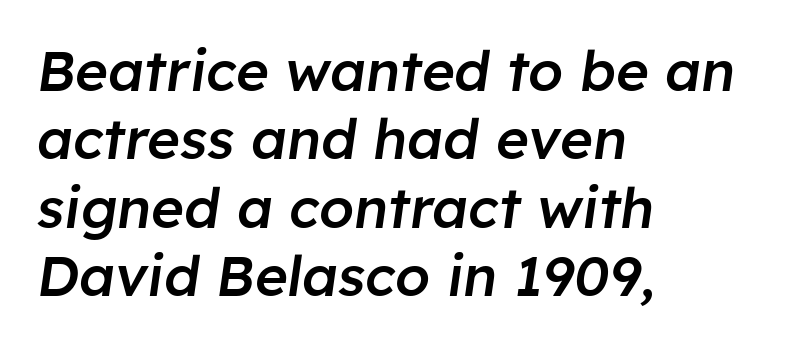
Rule under the text: the space is simply empty. As a designer I'd log this as weight 600, semibold. Glyph-to-glyph distance matches everyday printed text. The typesetter chose a ragged-right arrangement here.
